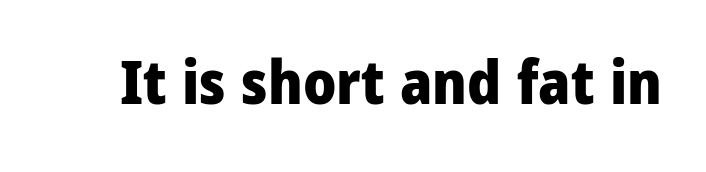
The image shows 61 px heavy, condensed sans-serif type, upright; set normal letter spacing, not underlined; low stroke contrast and a large x-height.
